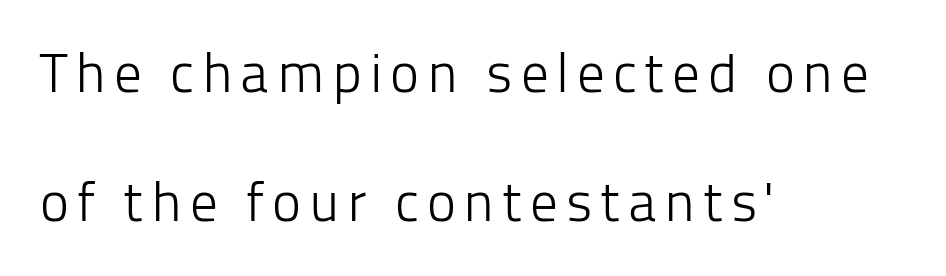
Q: Is the text bold? A: No.
Q: Is the text italic (slanted)? A: No, it is upright.
Q: Is the typeface a serif or a sans-serif typeface? A: Sans-serif.
Q: Is the text underlined? A: No.
Q: How is the paragraph aligned? A: Left-aligned.
Q: Is the spacing between lines tight, normal or loose? A: Loose.
Q: Width (condensed, normal, or wide)? A: Normal.
Q: Stroke contrast? A: Low.
Q: x-height? A: Medium.
Q: Monospaced? A: No.
